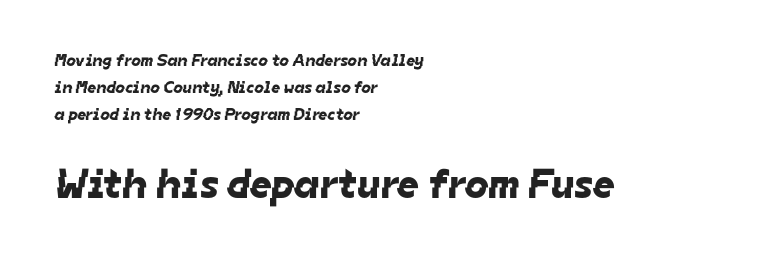
The image shows 42 px sans-serif type; set left-aligned, normal line spacing (1.58x), normal letter spacing, not underlined; the second (bottom) block is 2.47x larger; low stroke contrast and a medium x-height.
